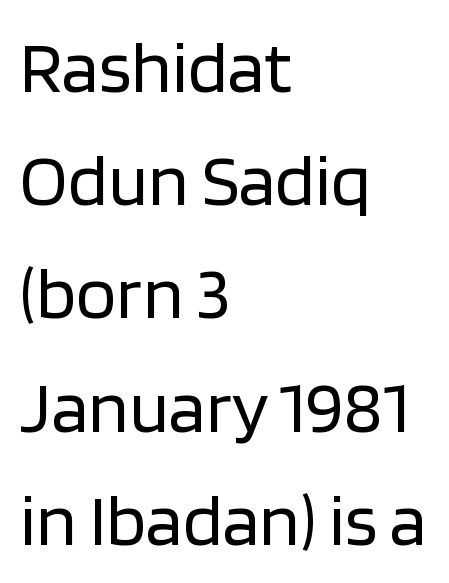
{"serif": "no", "italic": "no", "bold": "no", "weight": "regular", "width": "normal", "stroke_contrast": "low", "x_height": "large", "monospaced": "no", "underline": "no", "align": "left", "line_spacing": "normal", "line_spacing_ratio": 1.53, "letter_spacing": "normal", "letter_spacing_em": 0.0, "glyph_px": 74}
